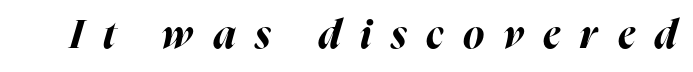
{"italic": "yes", "lean": "right", "slant_degrees": 16, "bold": "yes", "weight": "bold", "width": "normal", "stroke_contrast": "high", "x_height": "medium", "monospaced": "no", "underline": "no", "letter_spacing": "wide", "letter_spacing_em": 0.49, "glyph_px": 40}
